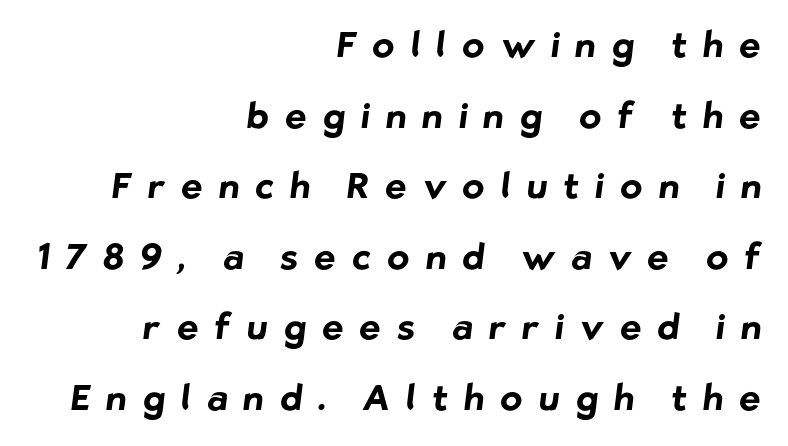
Q: Is the text bold? A: Yes.
Q: Is the typeface a serif or a sans-serif typeface? A: Sans-serif.
Q: Is the text underlined? A: No.
Q: How is the paragraph aligned? A: Right-aligned.
Q: Is the spacing between letters normal or unusually wide? A: Unusually wide.
Q: Is the spacing between lines tight, normal or loose? A: Loose.
Q: Width (condensed, normal, or wide)? A: Normal.
Q: Stroke contrast? A: Low.
Q: x-height? A: Medium.
Q: Monospaced? A: No.
